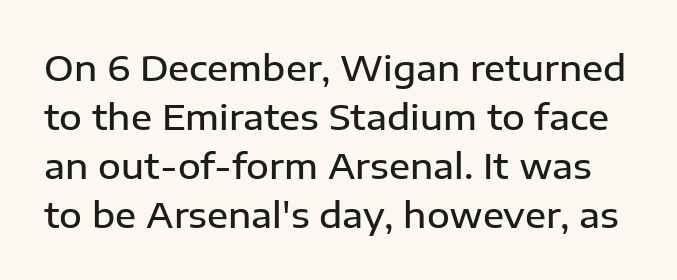
Character widths vary here, with narrow letters taking less room than wide ones. Does extra space separate the letters? No, they use regular spacing. This is sans-serif lettering, the kind often seen on screens and signage. These lines sit exactly where default settings would place them. Beneath every word, the page is bare.
